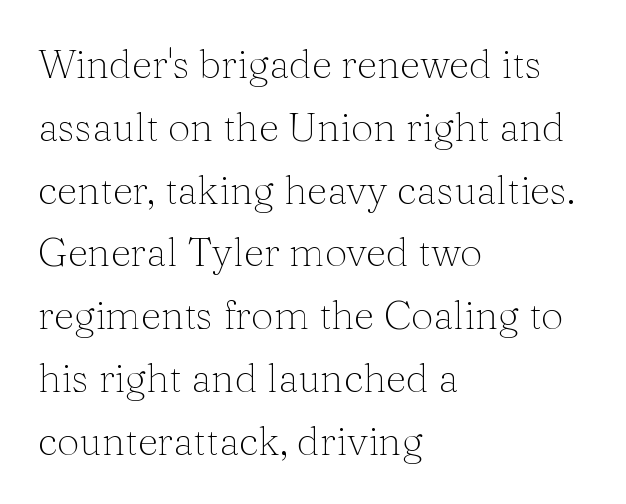
The image shows 40 px thin serif type, upright; set left-aligned, normal line spacing (1.57x), normal letter spacing, not underlined; medium stroke contrast and a medium x-height.
